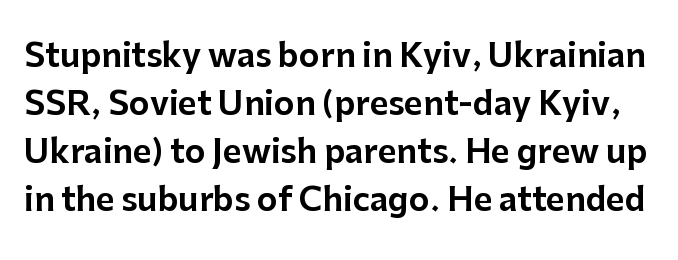
Q: Is the text italic (slanted)? A: No, it is upright.
Q: Is the typeface a serif or a sans-serif typeface? A: Sans-serif.
Q: Is the text underlined? A: No.
Q: Is the spacing between letters normal or unusually wide? A: Normal.
Q: Is the spacing between lines tight, normal or loose? A: Normal.
Q: Width (condensed, normal, or wide)? A: Normal.
Q: Stroke contrast? A: Low.
Q: x-height? A: Medium.
Q: Monospaced? A: No.
